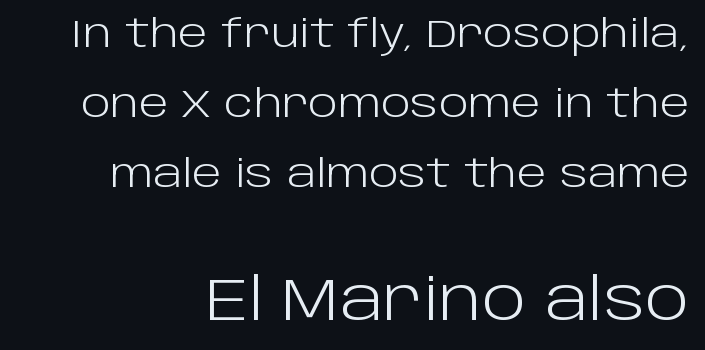
Q: Is the text bold? A: No.
Q: Is the text italic (slanted)? A: No, it is upright.
Q: Is the typeface a serif or a sans-serif typeface? A: Sans-serif.
Q: Is the text underlined? A: No.
Q: Is the spacing between letters normal or unusually wide? A: Normal.
Q: Which block of text is set in a larger size, the first (top) or the second (bottom)? A: The second (bottom) one.
Q: Width (condensed, normal, or wide)? A: Normal.
Q: Stroke contrast? A: Low.
Q: x-height? A: Large.
Q: Monospaced? A: No.
